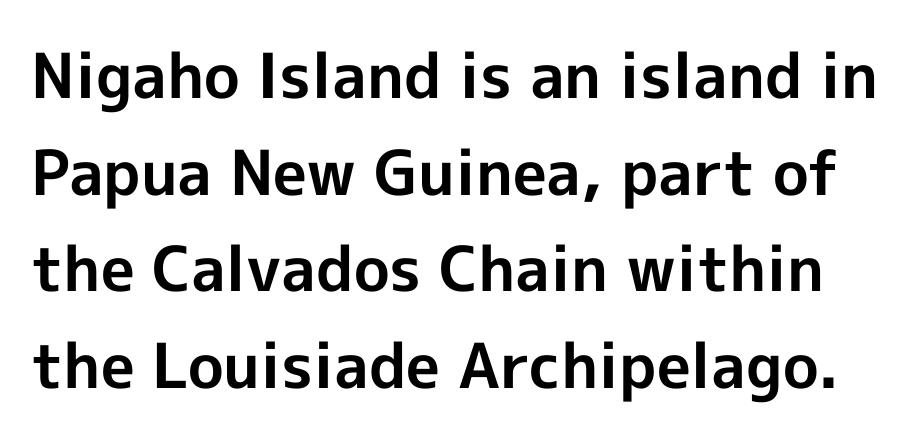
Q: Is the text bold? A: Yes.
Q: Is the text italic (slanted)? A: No, it is upright.
Q: Is the typeface a serif or a sans-serif typeface? A: Sans-serif.
Q: Is the text underlined? A: No.
Q: Is the spacing between letters normal or unusually wide? A: Normal.
Q: Is the spacing between lines tight, normal or loose? A: Normal.
Q: Width (condensed, normal, or wide)? A: Normal.
Q: x-height? A: Medium.
Q: Monospaced? A: No.
